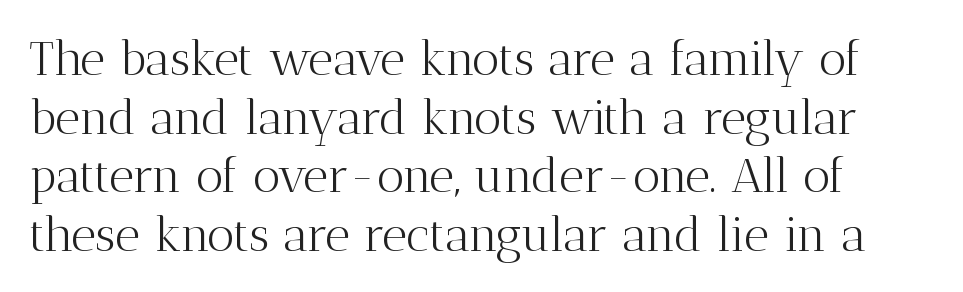
{"serif": "yes", "italic": "no", "bold": "no", "weight": "light", "width": "normal", "stroke_contrast": "medium", "x_height": "medium", "monospaced": "no", "underline": "no", "line_spacing_ratio": 1.22, "letter_spacing": "normal", "letter_spacing_em": 0.0, "glyph_px": 48}
